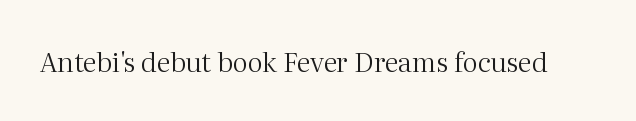
Q: Is the text bold? A: No.
Q: Is the text italic (slanted)? A: No, it is upright.
Q: Is the text underlined? A: No.
Q: Is the spacing between letters normal or unusually wide? A: Normal.
